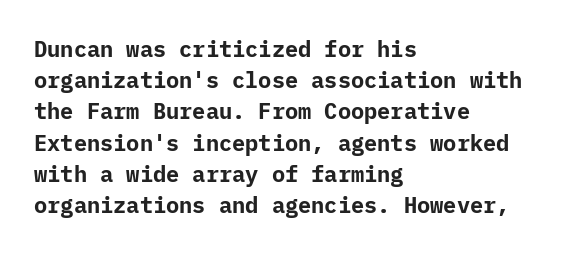
Q: Is the text bold? A: Yes.
Q: Is the text italic (slanted)? A: No, it is upright.
Q: Is the text underlined? A: No.
Q: How is the paragraph aligned? A: Left-aligned.
Q: Is the spacing between letters normal or unusually wide? A: Normal.
Q: Is the spacing between lines tight, normal or loose? A: Normal.
